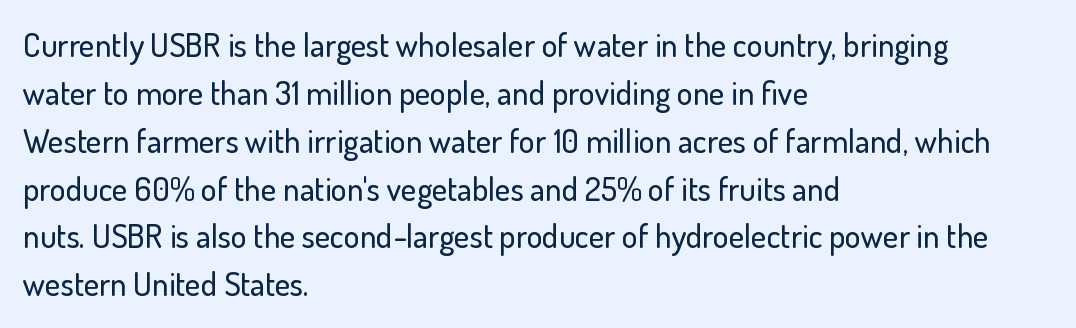
{"serif": "no", "italic": "no", "width": "normal", "stroke_contrast": "low", "x_height": "small", "monospaced": "no", "underline": "no", "align": "left", "line_spacing": "normal", "line_spacing_ratio": 1.45, "letter_spacing": "normal", "letter_spacing_em": 0.0, "glyph_px": 33}
